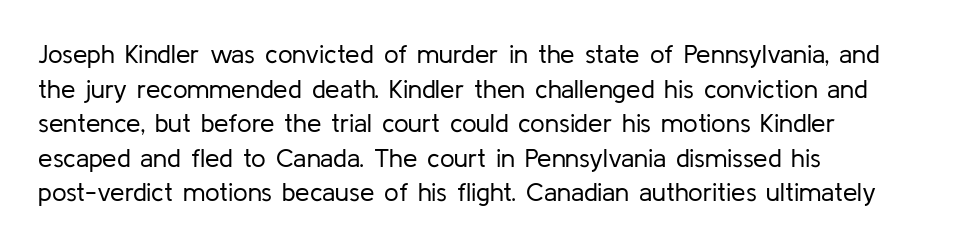
No chunkiness to these letters — they're not bold. A classic flush-left, rag-right setting is used for this passage. One glance says typical: line gaps are just what's usual. The letters sit at their default tracking, neither squeezed nor spread.
